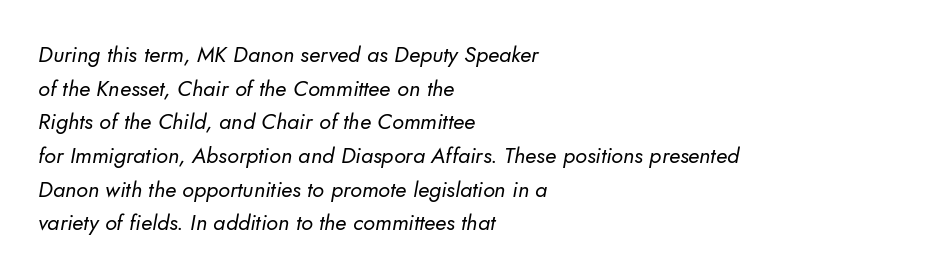
The image shows 22 px text type; set left-aligned, normal line spacing (1.53x), normal letter spacing, not underlined.
